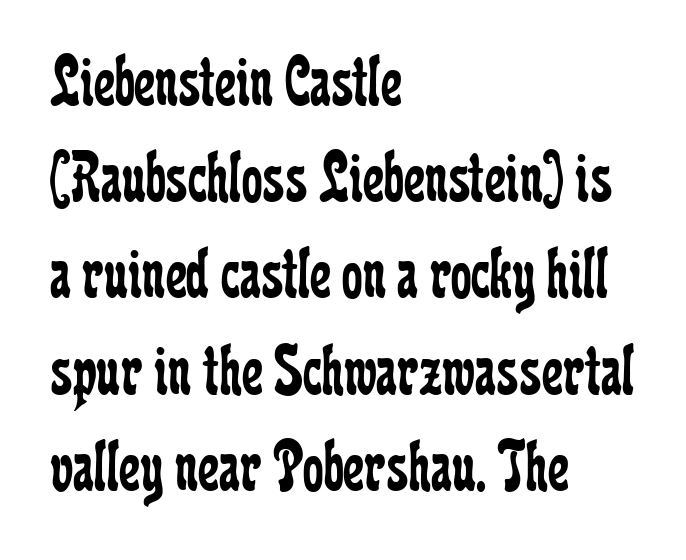
{"serif": "yes", "italic": "no", "bold": "no", "weight": "regular", "width": "condensed", "stroke_contrast": "low", "x_height": "medium", "monospaced": "no", "underline": "no", "align": "left", "line_spacing": "normal", "line_spacing_ratio": 1.3, "letter_spacing": "normal", "letter_spacing_em": 0.0, "glyph_px": 74}
